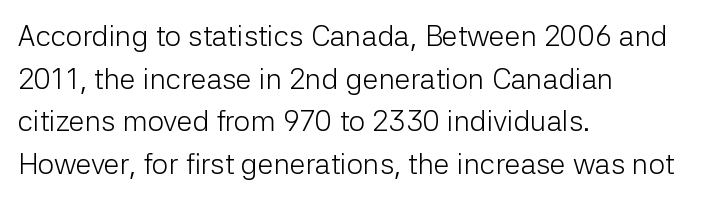
Q: Is the text bold? A: No.
Q: Is the text italic (slanted)? A: No, it is upright.
Q: Is the typeface a serif or a sans-serif typeface? A: Sans-serif.
Q: Is the text underlined? A: No.
Q: How is the paragraph aligned? A: Left-aligned.
Q: Is the spacing between letters normal or unusually wide? A: Normal.
Q: Is the spacing between lines tight, normal or loose? A: Normal.
Q: Width (condensed, normal, or wide)? A: Normal.
Q: Stroke contrast? A: Low.
Q: x-height? A: Medium.
Q: Monospaced? A: No.
